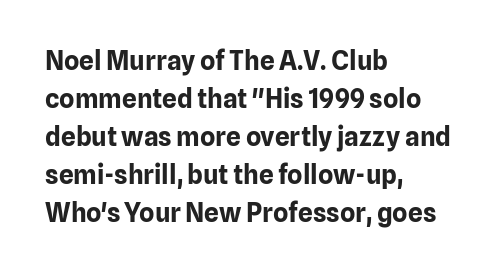
{"italic": "no", "bold": "yes", "underline": "no", "align": "left", "line_spacing": "normal", "line_spacing_ratio": 1.46, "letter_spacing": "normal", "letter_spacing_em": 0.0, "glyph_px": 26}
